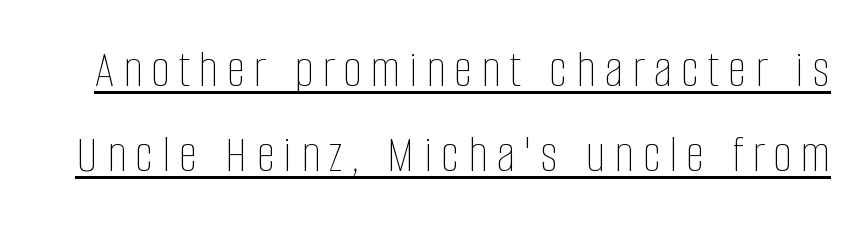
The image shows 53 px thin, condensed type, upright; set normal line spacing (1.61x), underlined; low stroke contrast and a large x-height.
